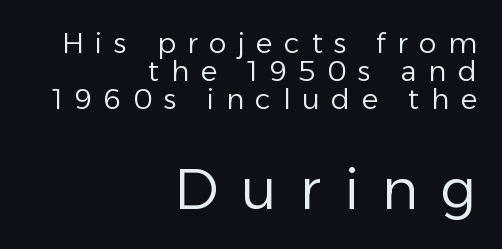
{"serif": "no", "italic": "no", "bold": "no", "weight": "regular", "width": "normal", "stroke_contrast": "low", "x_height": "medium", "monospaced": "no", "underline": "no", "align": "right", "line_spacing": "tight", "line_spacing_ratio": 1.0, "letter_spacing": "wide", "letter_spacing_em": 0.41, "larger_block": "second", "size_ratio": 2.0, "glyph_px": 56}
